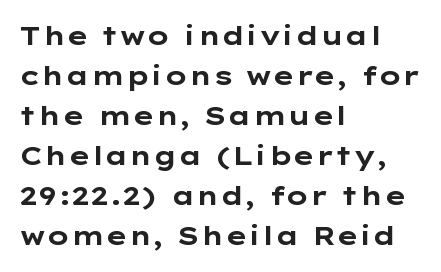
Q: Is the text bold? A: Yes.
Q: Is the text italic (slanted)? A: No, it is upright.
Q: Is the text underlined? A: No.
Q: How is the paragraph aligned? A: Left-aligned.
Q: Is the spacing between letters normal or unusually wide? A: Normal.
Q: Is the spacing between lines tight, normal or loose? A: Normal.
